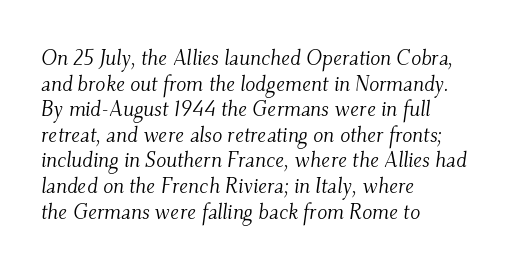
Q: Is the text bold? A: No.
Q: Is the text italic (slanted)? A: Yes, it leans right by about 9 degrees.
Q: Is the text underlined? A: No.
Q: How is the paragraph aligned? A: Left-aligned.
Q: Is the spacing between letters normal or unusually wide? A: Normal.
